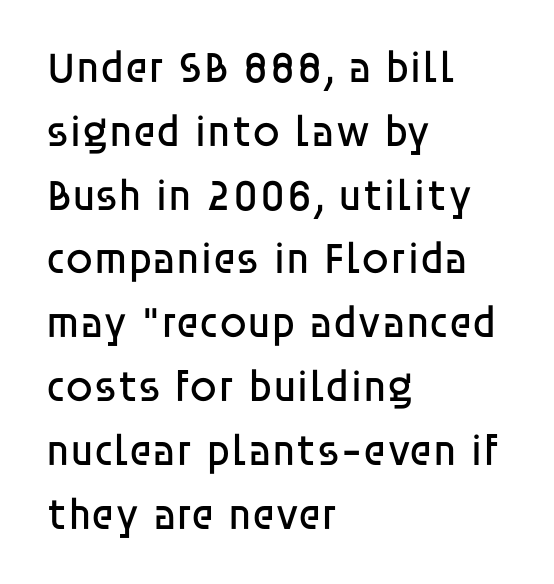
Q: Is the text bold? A: No.
Q: Is the text italic (slanted)? A: No, it is upright.
Q: Is the typeface a serif or a sans-serif typeface? A: Sans-serif.
Q: Is the text underlined? A: No.
Q: How is the paragraph aligned? A: Left-aligned.
Q: Is the spacing between letters normal or unusually wide? A: Normal.
Q: Is the spacing between lines tight, normal or loose? A: Normal.
Q: Width (condensed, normal, or wide)? A: Normal.
Q: Stroke contrast? A: Low.
Q: x-height? A: Large.
Q: Monospaced? A: No.
